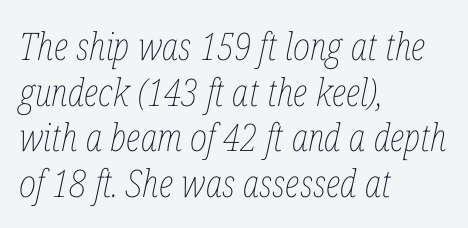
Character widths vary here, with narrow letters taking less room than wide ones. The paragraph has a hard left edge and a soft right edge. Would a proofreader flag this as italicized? Yes. Nobody drew a line under any word here.
